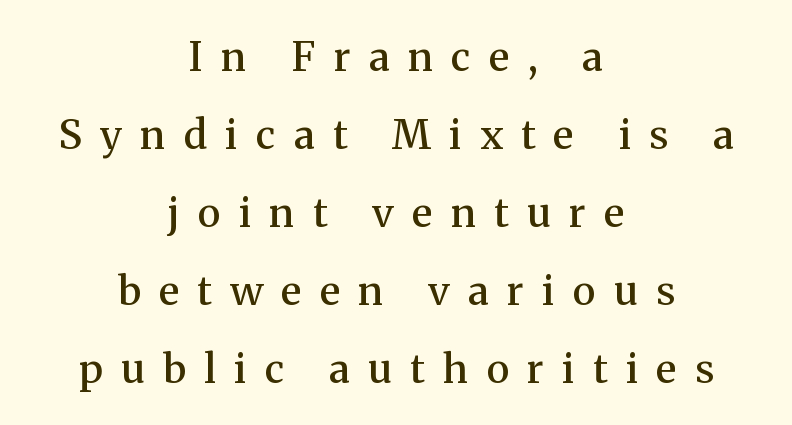
{"serif": "yes", "italic": "no", "bold": "semi", "weight": "semibold", "width": "normal", "stroke_contrast": "medium", "x_height": "medium", "monospaced": "no", "underline": "no", "align": "center", "line_spacing": "loose", "line_spacing_ratio": 1.95, "letter_spacing": "wide", "letter_spacing_em": 0.46, "glyph_px": 40}
